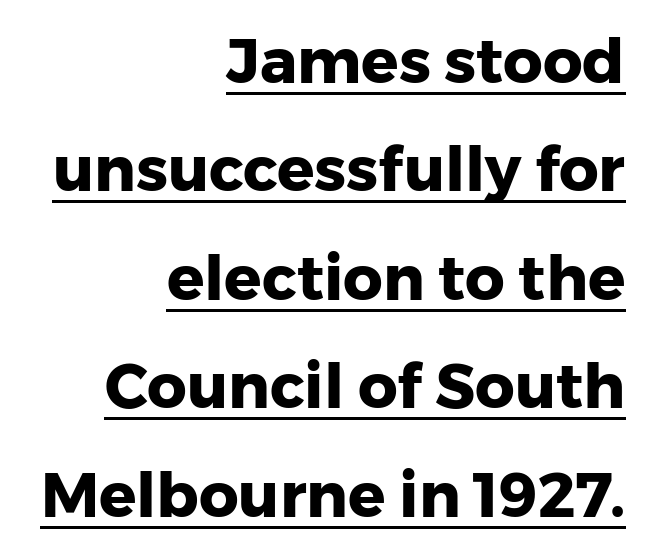
{"serif": "no", "italic": "no", "bold": "yes", "weight": "heavy", "width": "normal", "stroke_contrast": "low", "x_height": "medium", "monospaced": "no", "underline": "yes", "align": "right", "line_spacing_ratio": 1.75, "letter_spacing": "normal", "letter_spacing_em": 0.0, "glyph_px": 62}
